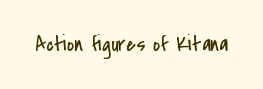
{"italic": "no", "bold": "no", "underline": "no", "letter_spacing": "normal", "letter_spacing_em": 0.0, "glyph_px": 22}
